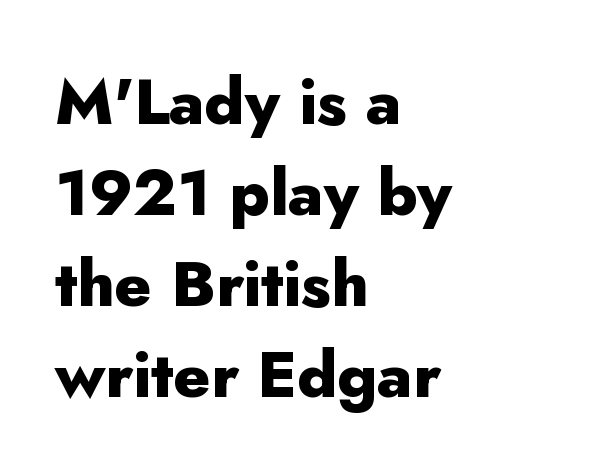
Q: Is the text bold? A: Yes.
Q: Is the text italic (slanted)? A: No, it is upright.
Q: Is the typeface a serif or a sans-serif typeface? A: Sans-serif.
Q: Is the text underlined? A: No.
Q: How is the paragraph aligned? A: Left-aligned.
Q: Is the spacing between letters normal or unusually wide? A: Normal.
Q: Is the spacing between lines tight, normal or loose? A: Normal.
Q: Width (condensed, normal, or wide)? A: Normal.
Q: Stroke contrast? A: Low.
Q: x-height? A: Small.
Q: Monospaced? A: No.
